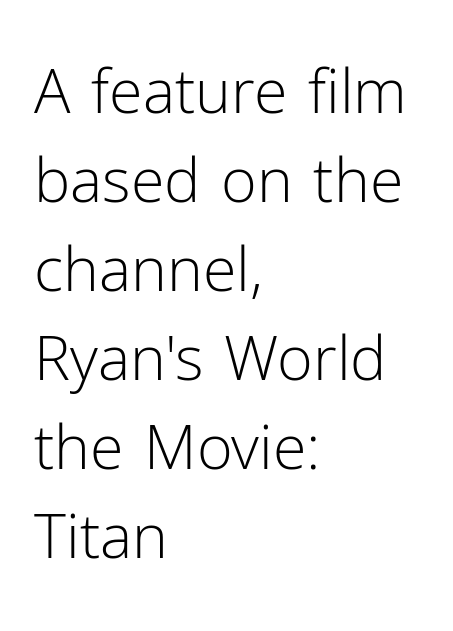
Compared with typical body copy, the letter spacing here is the same. The rendering uses natural spacing where letterforms have individual widths. Notice how the passage keeps a crisp vertical edge on the left only. Quick note: interline space is typical. This is the regular roman posture of the typeface.
